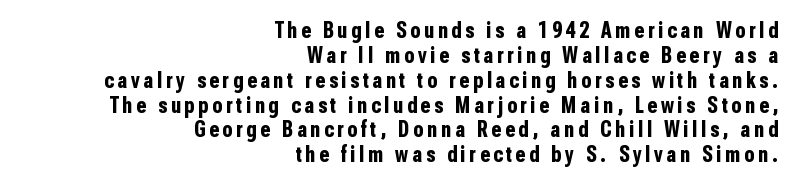
The ragged edge is on the left, which tells us the setting is flush right. The letters stand straight up with perfectly vertical stems. As a designer I'd log this as weight 700, bold. A typesetter would call this leading minimal, almost set solid. Plain, unruled lines of type.
